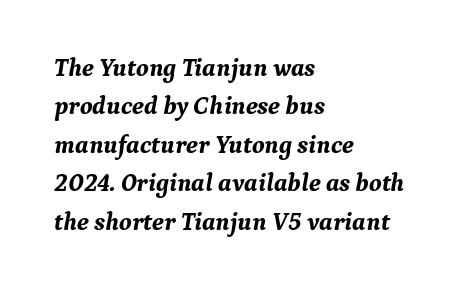
The image shows 25 px bold type, italic (leaning right); set left-aligned, normal line spacing (1.54x), normal letter spacing, not underlined.
